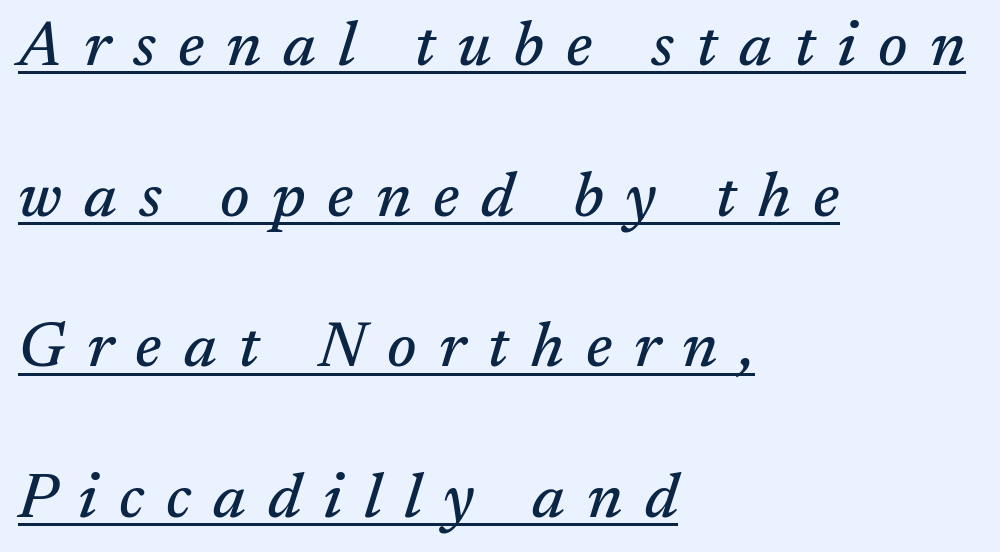
The image shows 63 px serif type, italic (leaning right); set left-aligned, loose line spacing (2.39x), unusually wide letter spacing (+0.35 em), underlined; medium stroke contrast and a medium x-height.
